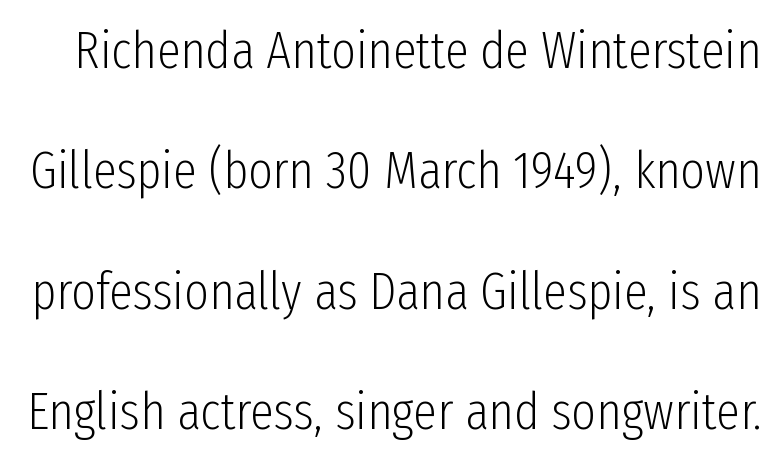
No extra tracking has been applied to these lines. If you drew a line through each stem, it would be perfectly vertical. Character widths vary here, with narrow letters taking less room than wide ones. Quick note: underline off. In terms of letterform style, serifs are entirely absent. Airy leading.
